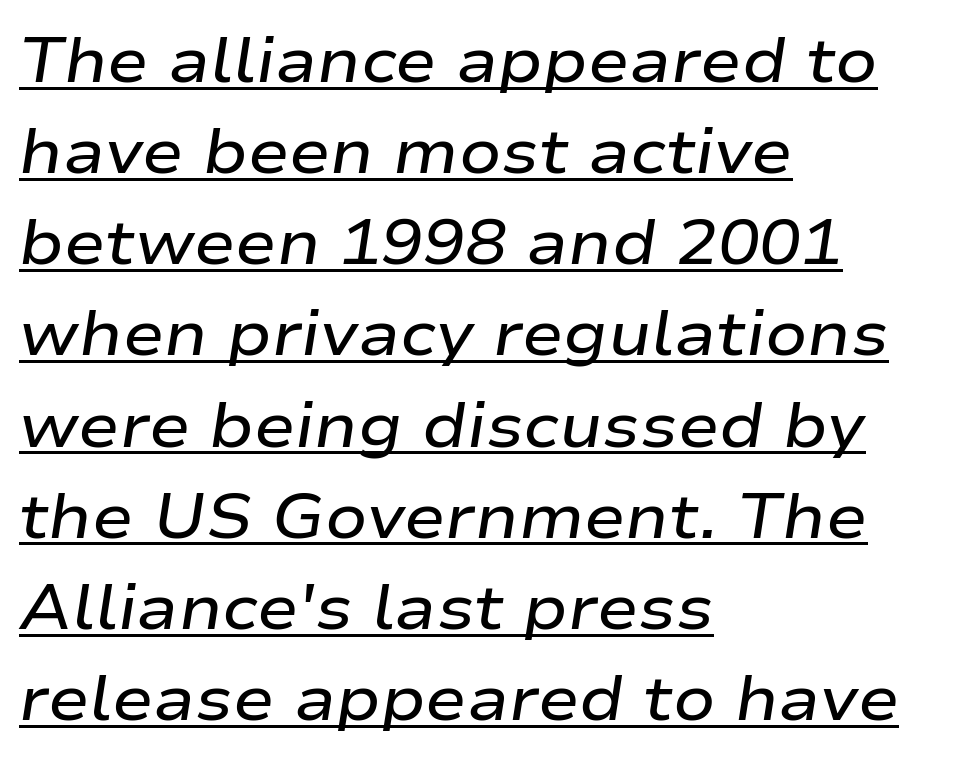
{"italic": "yes", "lean": "right", "slant_degrees": 9, "bold": "semi", "weight": "semibold", "width": "wide", "stroke_contrast": "low", "x_height": "medium", "monospaced": "no", "underline": "yes", "align": "left", "line_spacing": "normal", "line_spacing_ratio": 1.47, "letter_spacing": "normal", "letter_spacing_em": 0.0, "glyph_px": 62}
